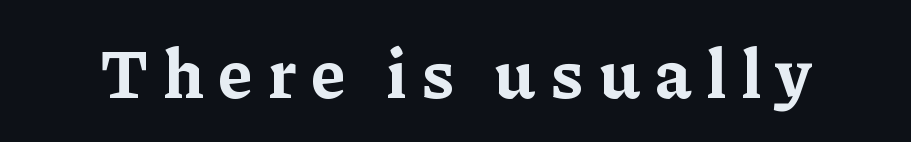
Notice how the stems are strictly vertical — no italics here. How are the letters spaced? Widely, with obvious added tracking. Letterform terminals end in serifs throughout the passage. The passage shown is typed in a proportional face where columns would drift.
